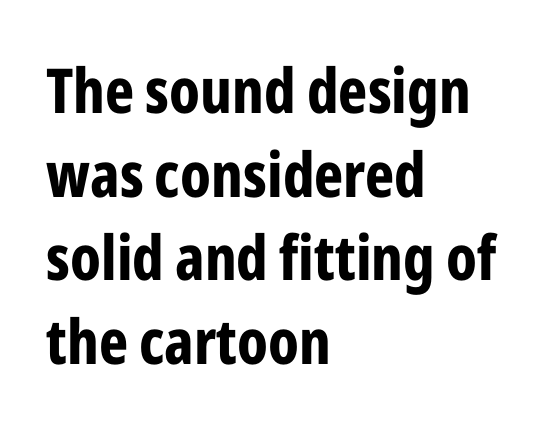
{"serif": "no", "italic": "no", "bold": "yes", "weight": "bold", "width": "condensed", "stroke_contrast": "low", "x_height": "medium", "monospaced": "no", "underline": "no", "align": "left", "line_spacing": "normal", "line_spacing_ratio": 1.35, "letter_spacing": "normal", "letter_spacing_em": 0.0, "glyph_px": 62}
